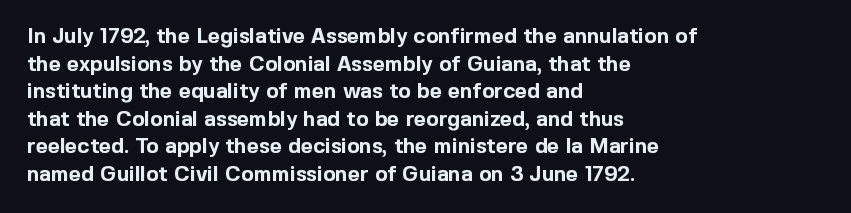
{"italic": "no", "bold": "yes", "underline": "no", "align": "left", "line_spacing": "normal", "line_spacing_ratio": 1.31, "letter_spacing": "normal", "letter_spacing_em": 0.0, "glyph_px": 21}
